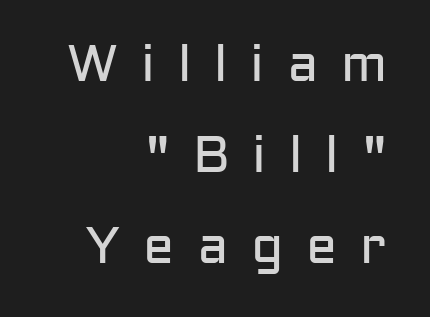
Observe the absence of serifs on each vertical stroke in this sample. The horizontal fit of the characters is loose and conspicuously gappy. The weight would be labelled regular, book, light, or lighter still. Descender tails drop into unmarked territory.
